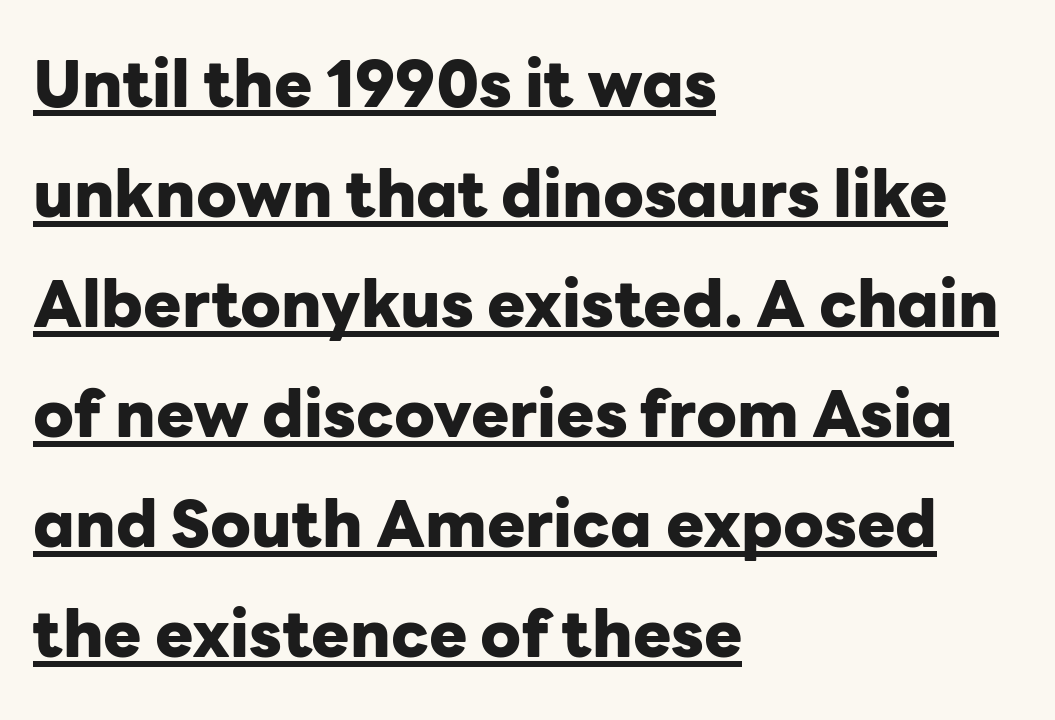
Q: Is the text bold? A: Yes.
Q: Is the text italic (slanted)? A: No, it is upright.
Q: Is the typeface a serif or a sans-serif typeface? A: Sans-serif.
Q: Is the text underlined? A: Yes.
Q: How is the paragraph aligned? A: Left-aligned.
Q: Is the spacing between letters normal or unusually wide? A: Normal.
Q: Width (condensed, normal, or wide)? A: Normal.
Q: Stroke contrast? A: Low.
Q: x-height? A: Medium.
Q: Monospaced? A: No.
